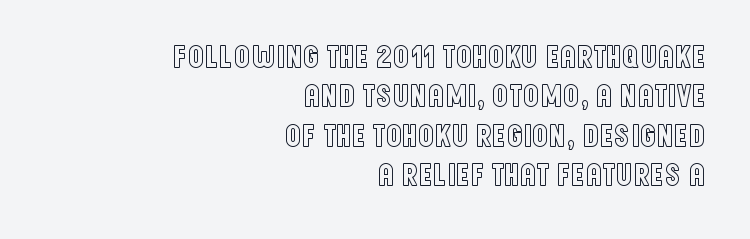
Q: Is the text italic (slanted)? A: No, it is upright.
Q: Is the text underlined? A: No.
Q: How is the paragraph aligned? A: Right-aligned.
Q: Is the spacing between letters normal or unusually wide? A: Normal.
Q: Width (condensed, normal, or wide)? A: Condensed.
Q: x-height? A: Large.
Q: Monospaced? A: No.
